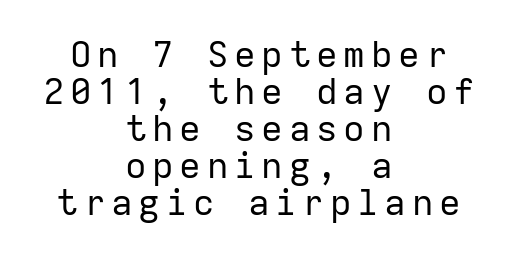
{"serif": "no", "italic": "no", "bold": "no", "weight": "regular", "width": "normal", "stroke_contrast": "low", "x_height": "medium", "monospaced": "yes", "underline": "no", "align": "center", "line_spacing": "tight", "line_spacing_ratio": 1.03, "glyph_px": 36}
